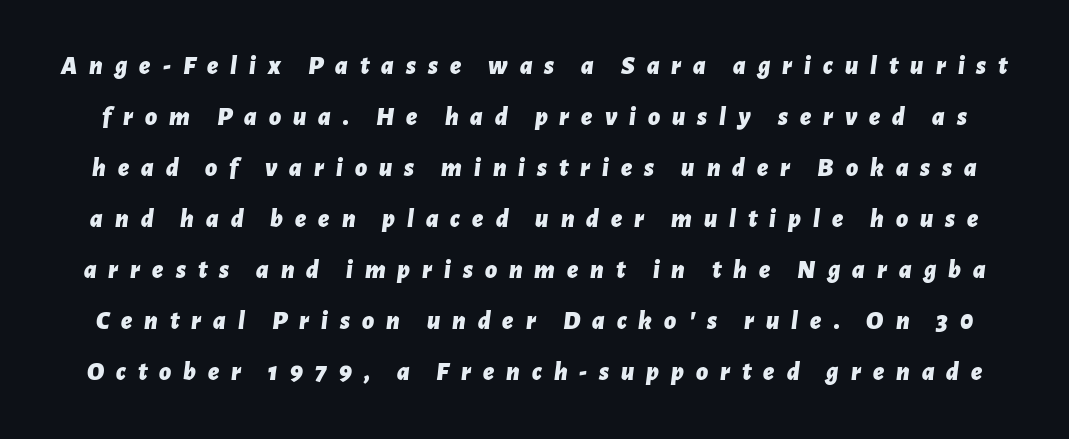
{"italic": "yes", "lean": "right", "slant_degrees": 7, "bold": "yes", "underline": "no", "line_spacing": "loose", "line_spacing_ratio": 1.96, "letter_spacing": "wide", "letter_spacing_em": 0.46, "glyph_px": 26}
